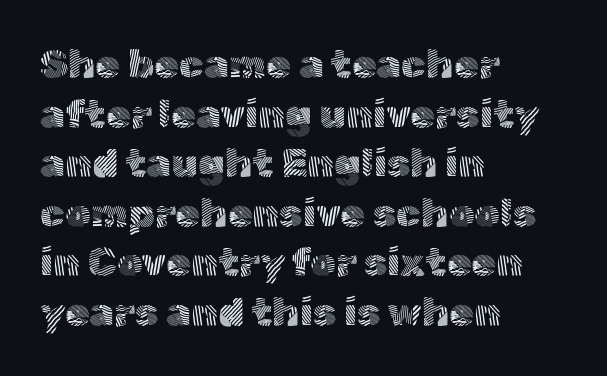
The image shows 40 px light sans-serif type, upright; set left-aligned, line spacing 1.24x, normal letter spacing, not underlined; a medium x-height.
